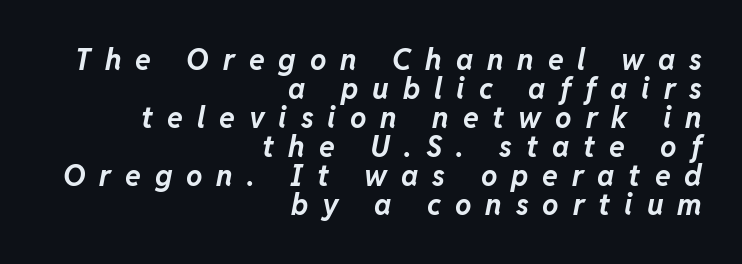
{"italic": "yes", "lean": "right", "slant_degrees": 11, "bold": "yes", "weight": "bold", "width": "normal", "stroke_contrast": "low", "x_height": "medium", "monospaced": "no", "underline": "no", "align": "right", "line_spacing": "tight", "line_spacing_ratio": 1.0, "letter_spacing": "wide", "letter_spacing_em": 0.48, "glyph_px": 29}
